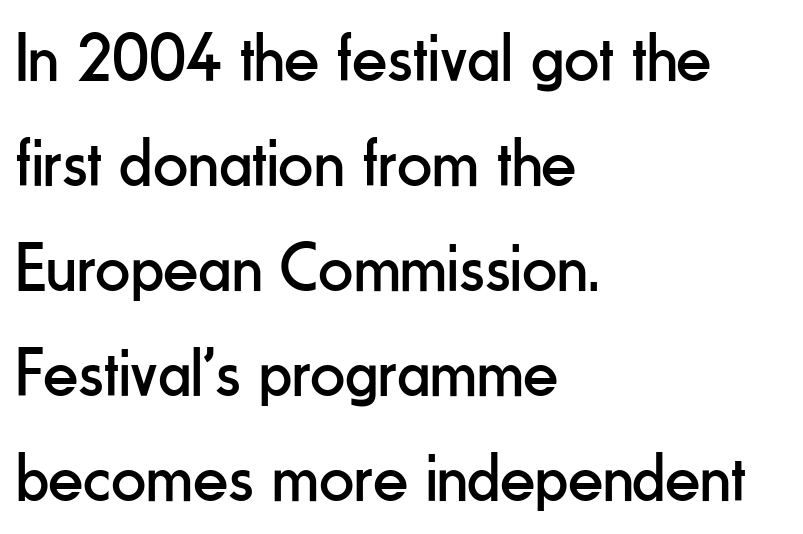
{"serif": "no", "italic": "no", "bold": "no", "weight": "regular", "width": "condensed", "stroke_contrast": "low", "x_height": "small", "monospaced": "no", "underline": "no", "align": "left", "line_spacing": "normal", "line_spacing_ratio": 1.52, "letter_spacing": "normal", "letter_spacing_em": 0.0, "glyph_px": 69}
